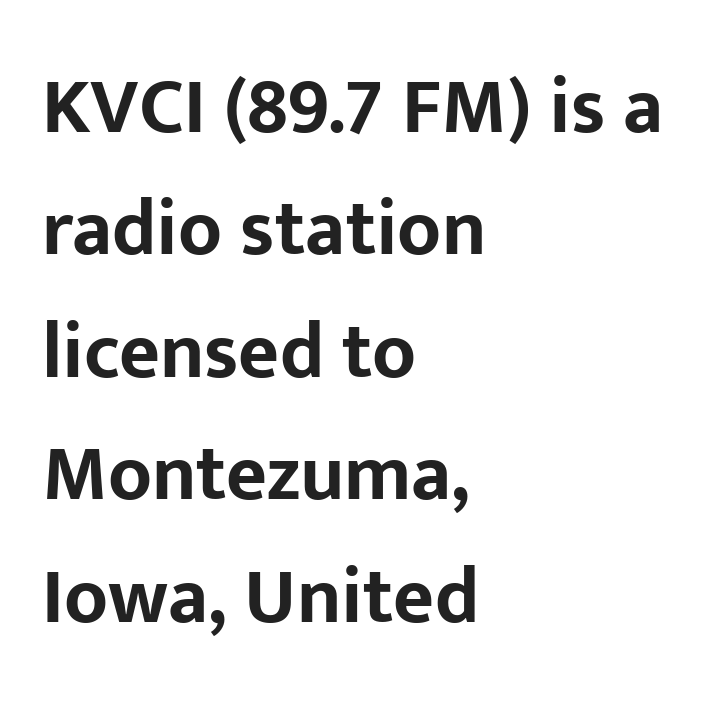
{"serif": "no", "italic": "no", "bold": "yes", "weight": "bold", "width": "normal", "stroke_contrast": "low", "x_height": "medium", "monospaced": "no", "underline": "no", "align": "left", "line_spacing": "normal", "line_spacing_ratio": 1.55, "letter_spacing": "normal", "letter_spacing_em": 0.0, "glyph_px": 79}
